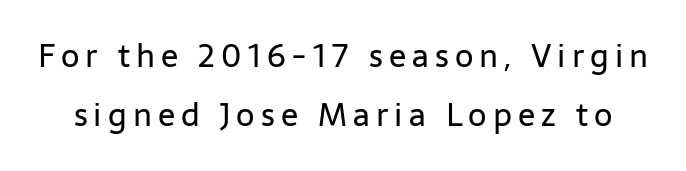
Q: Is the text bold? A: No.
Q: Is the text italic (slanted)? A: No, it is upright.
Q: Is the typeface a serif or a sans-serif typeface? A: Sans-serif.
Q: Is the text underlined? A: No.
Q: Width (condensed, normal, or wide)? A: Normal.
Q: Stroke contrast? A: Low.
Q: x-height? A: Medium.
Q: Monospaced? A: No.
